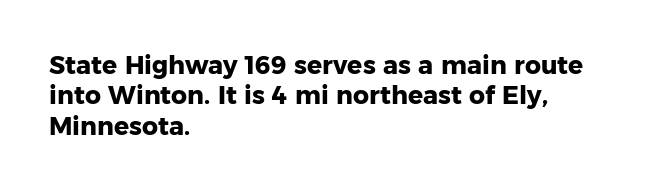
The image shows 25 px bold type, upright; set left-aligned, line spacing 1.22x, normal letter spacing, not underlined.
